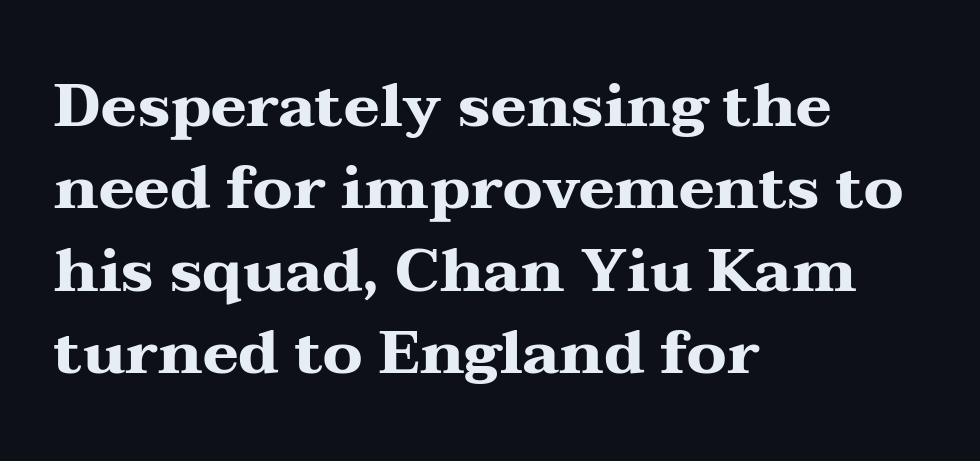
Q: Is the text bold? A: Yes.
Q: Is the text italic (slanted)? A: No, it is upright.
Q: Is the typeface a serif or a sans-serif typeface? A: Serif.
Q: Is the text underlined? A: No.
Q: How is the paragraph aligned? A: Left-aligned.
Q: Is the spacing between letters normal or unusually wide? A: Normal.
Q: Is the spacing between lines tight, normal or loose? A: Normal.
Q: Width (condensed, normal, or wide)? A: Wide.
Q: Stroke contrast? A: Medium.
Q: x-height? A: Medium.
Q: Monospaced? A: No.
